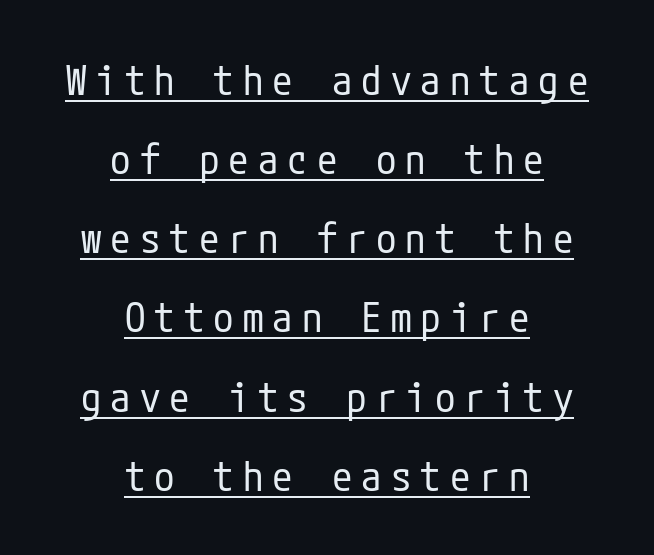
The tracking jumps out immediately: characters are airy and widely separated. Centered paragraph, ragged on both sides. What kind of face is this? One without serifs — a sans. Students, observe: this is what heavily led, spacious text looks like. Heft: none added — not bold.
